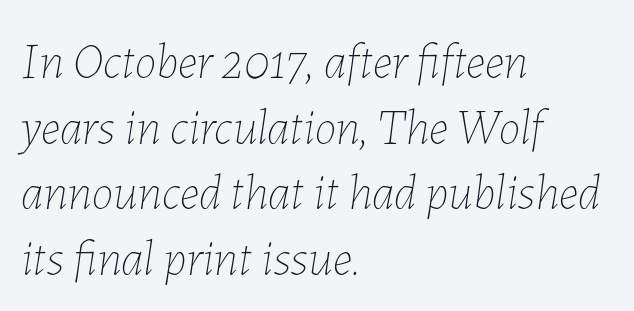
The image shows 49 px thin type, italic (leaning right); set left-aligned, normal line spacing (1.34x), normal letter spacing, not underlined; low stroke contrast and a medium x-height.
